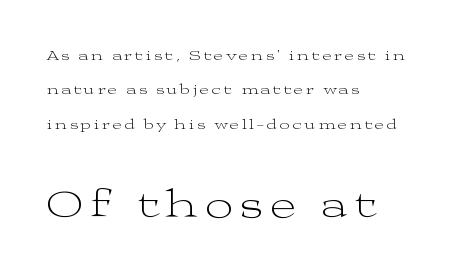
Here the second block reads like a headline and the first like body copy. A typesetter would label this face a serif. The lines are quadded left. Has an underline been added? It has not. The strokes carry an ordinary text weight at most.
